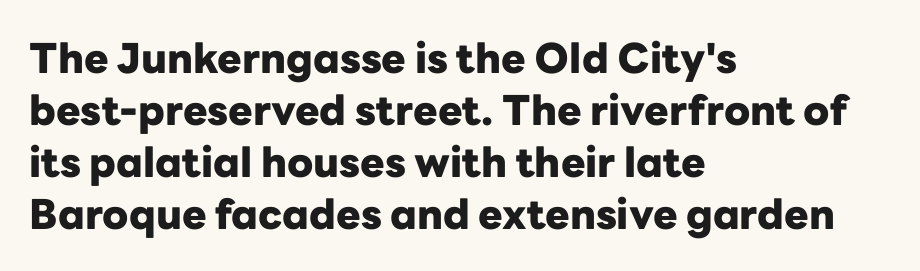
{"serif": "no", "italic": "no", "bold": "yes", "weight": "heavy", "width": "normal", "stroke_contrast": "low", "x_height": "medium", "monospaced": "no", "underline": "no", "align": "left", "line_spacing": "normal", "line_spacing_ratio": 1.27, "letter_spacing": "normal", "letter_spacing_em": 0.0, "glyph_px": 41}
